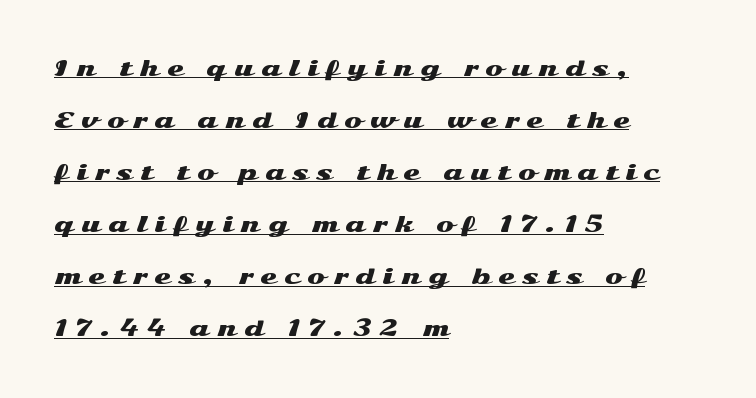
{"underline": "yes", "align": "left", "line_spacing": "loose", "line_spacing_ratio": 2.48, "letter_spacing": "wide", "letter_spacing_em": 0.38, "glyph_px": 21}
